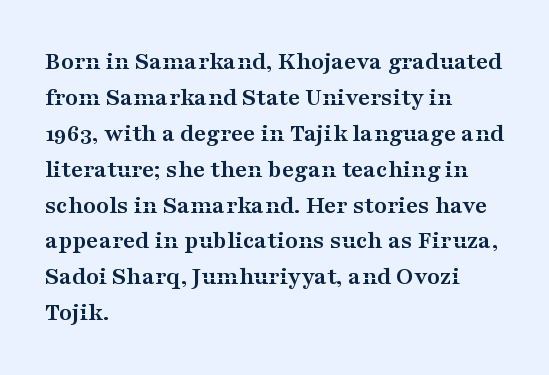
Q: Is the text bold? A: Yes.
Q: Is the text italic (slanted)? A: No, it is upright.
Q: Is the text underlined? A: No.
Q: How is the paragraph aligned? A: Left-aligned.
Q: Is the spacing between letters normal or unusually wide? A: Normal.
Q: Is the spacing between lines tight, normal or loose? A: Normal.
